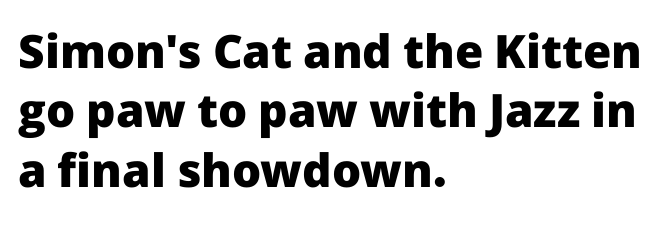
{"serif": "no", "italic": "no", "bold": "yes", "weight": "heavy", "width": "normal", "stroke_contrast": "low", "x_height": "medium", "monospaced": "no", "underline": "no", "align": "left", "line_spacing": "normal", "line_spacing_ratio": 1.29, "letter_spacing": "normal", "letter_spacing_em": 0.0, "glyph_px": 46}
